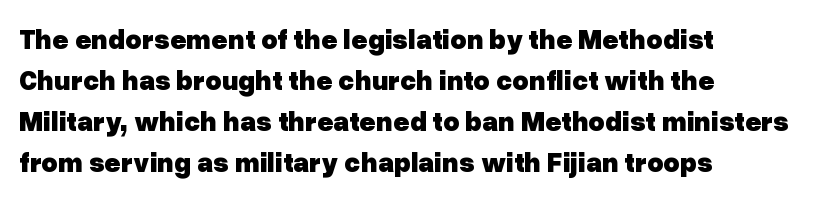
{"serif": "no", "italic": "no", "bold": "yes", "weight": "heavy", "width": "normal", "stroke_contrast": "low", "x_height": "medium", "monospaced": "no", "underline": "no", "align": "left", "line_spacing": "normal", "line_spacing_ratio": 1.46, "letter_spacing": "normal", "letter_spacing_em": 0.0, "glyph_px": 28}
